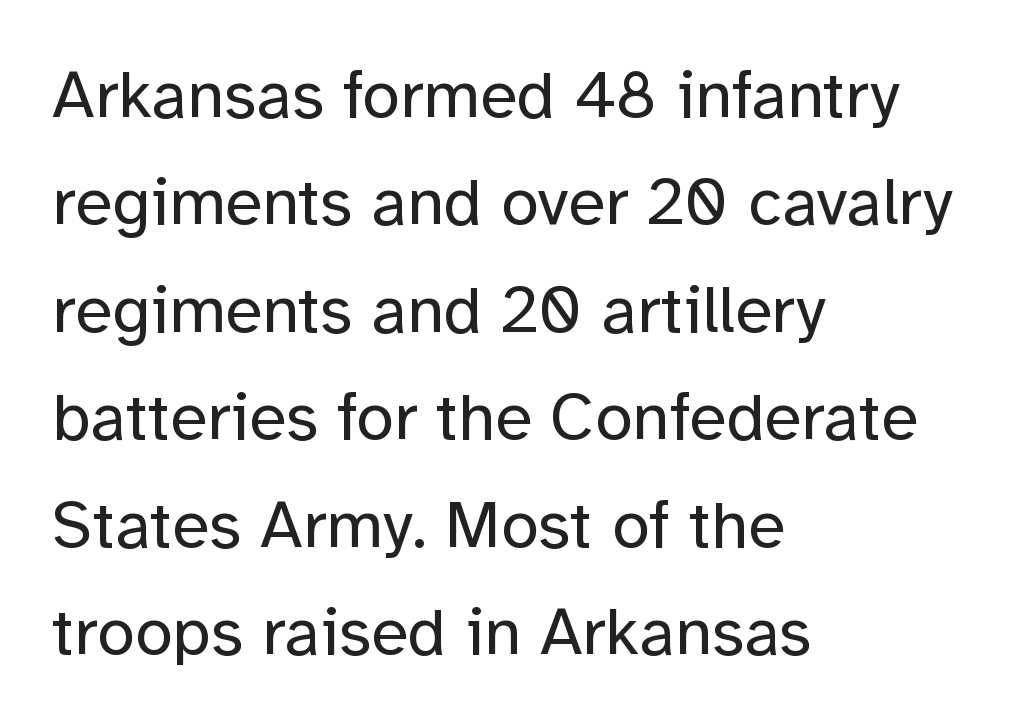
Nothing heavy about these letters — not bold at all. You could not count columns in this text — the font is proportionally spaced. The gaps between neighbouring characters are ordinary and unremarkable. All the whitespace from short lines collects on the right. The lettering holds an erect, upright posture throughout.
